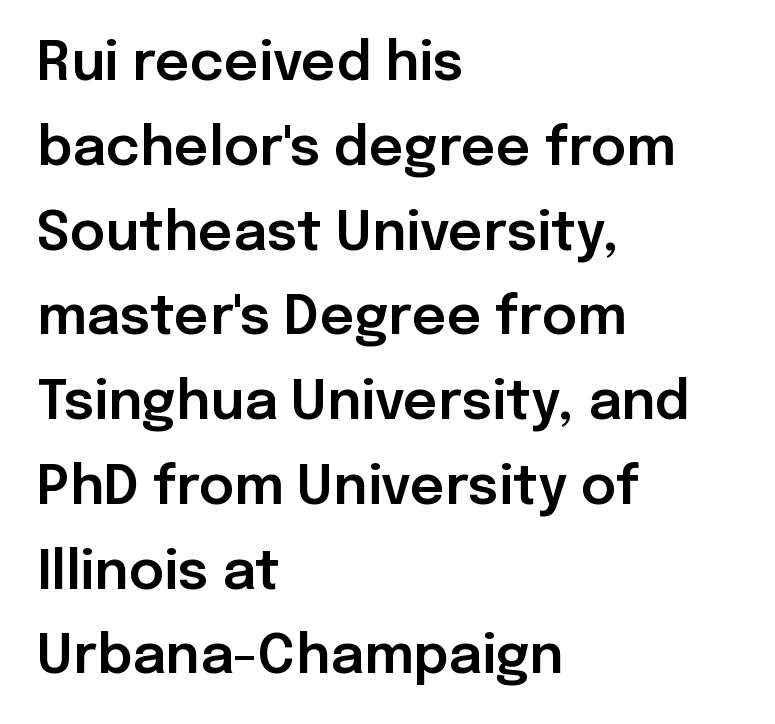
The image shows 54 px sans-serif type, upright; set left-aligned, normal line spacing (1.57x), normal letter spacing, not underlined; low stroke contrast and a medium x-height.
